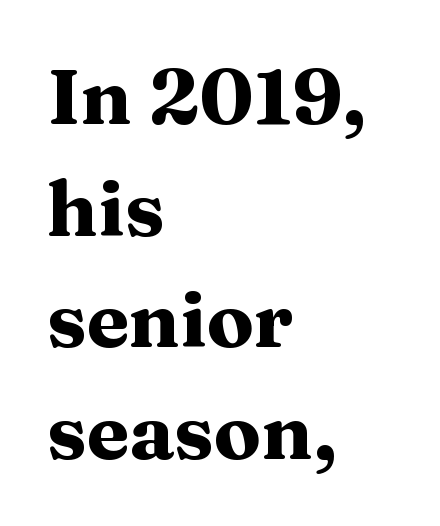
Check the space under the baseline: it is left empty. Varying glyph widths throughout — classic text-font behaviour. Notice how the passage keeps a crisp vertical edge on the left only. Ordinary non-slanted type is in use. Serifs: yes, visible at the terminals of the letterforms.
